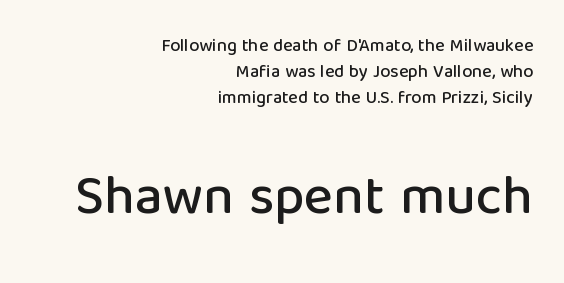
The image shows 55 px sans-serif type, upright; set right-aligned, normal line spacing (1.45x), normal letter spacing, not underlined; the second (bottom) block is 3.06x larger; low stroke contrast and a medium x-height.
